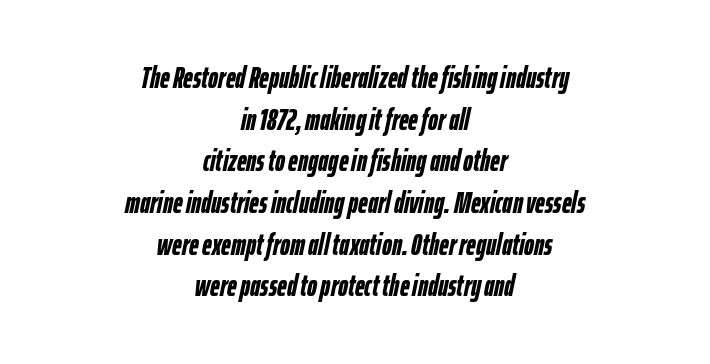
How would I describe the line gaps? Plain and ordinary. Standard letterfit; no display-style spreading of the glyphs. Tall strokes in this sample are angled rather than plumb. Each row of text sits above clean, open space.
